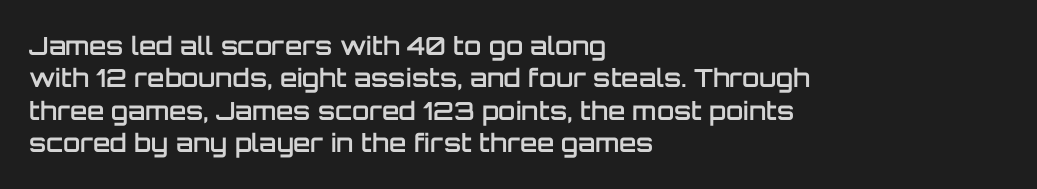
{"italic": "no", "bold": "semi", "underline": "no", "align": "left", "line_spacing": "normal", "line_spacing_ratio": 1.3, "letter_spacing": "normal", "letter_spacing_em": 0.0, "glyph_px": 25}
